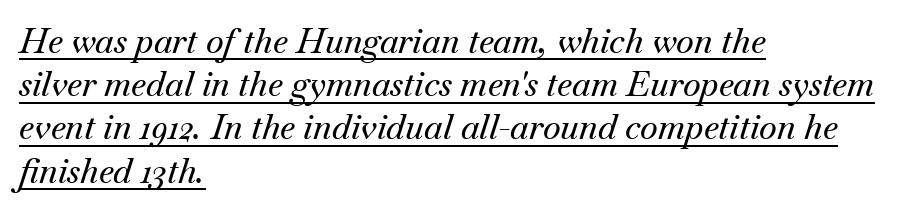
Line beginnings align vertically; line endings do not. Note the varied advance widths — an 'i' is clearly narrower than an 'm'. The font's italic variant was chosen for this text. Decoration check: the copy is underlined.
